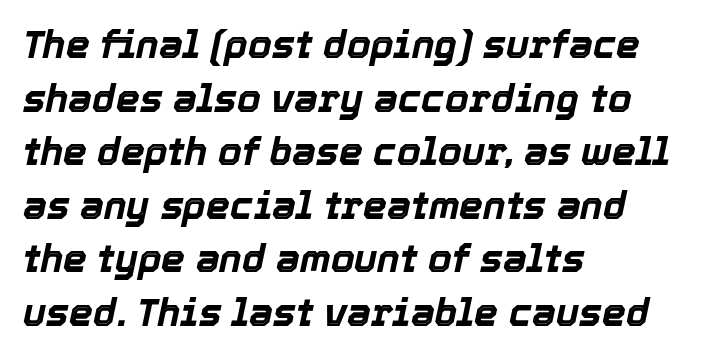
Q: Is the text bold? A: Yes.
Q: Is the text italic (slanted)? A: Yes, it leans right by about 12 degrees.
Q: Is the text underlined? A: No.
Q: How is the paragraph aligned? A: Left-aligned.
Q: Is the spacing between letters normal or unusually wide? A: Normal.
Q: Is the spacing between lines tight, normal or loose? A: Normal.
Q: Width (condensed, normal, or wide)? A: Normal.
Q: x-height? A: Medium.
Q: Monospaced? A: No.
